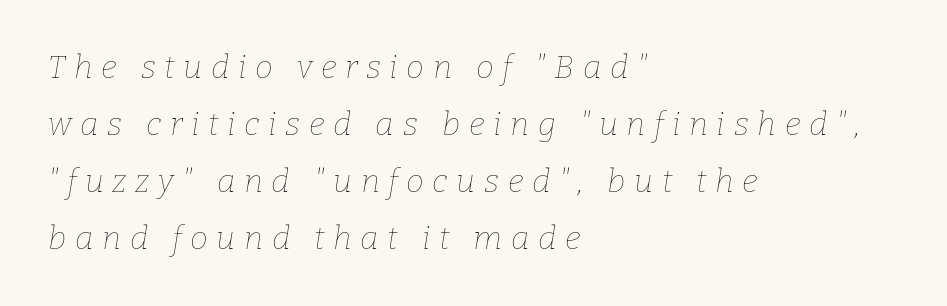
Q: Is the text bold? A: No.
Q: Is the text italic (slanted)? A: Yes, it leans right by about 9 degrees.
Q: Is the text underlined? A: No.
Q: How is the paragraph aligned? A: Left-aligned.
Q: Is the spacing between letters normal or unusually wide? A: Unusually wide.
Q: Width (condensed, normal, or wide)? A: Normal.
Q: Stroke contrast? A: Low.
Q: x-height? A: Medium.
Q: Monospaced? A: No.
